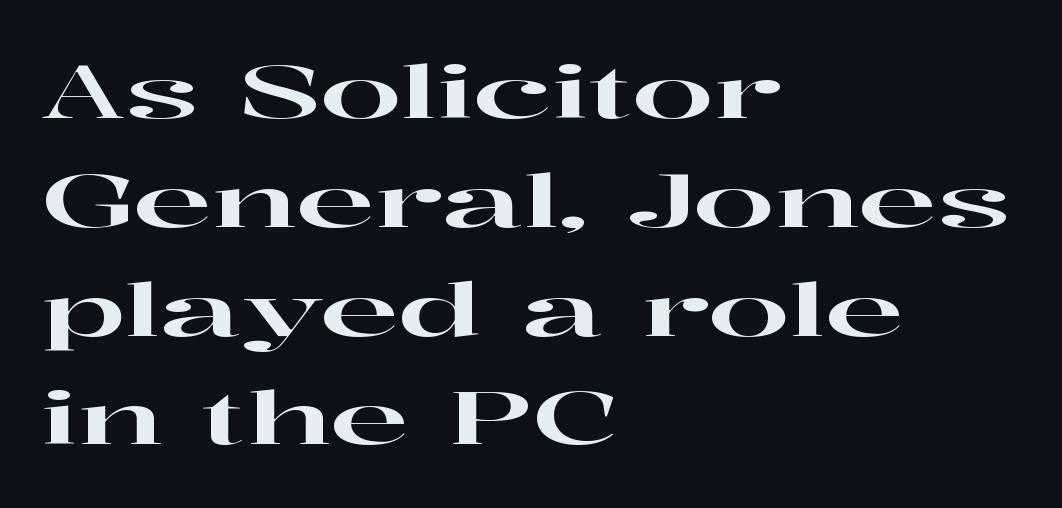
Is this a fixed-width face? No — the glyphs have proportional, varying widths. The letters sit at their default tracking, neither squeezed nor spread. These lines were composed using upright roman letters. The passage shown stacks its lines at a standard gap. Words float on clear page, feet unadorned.
